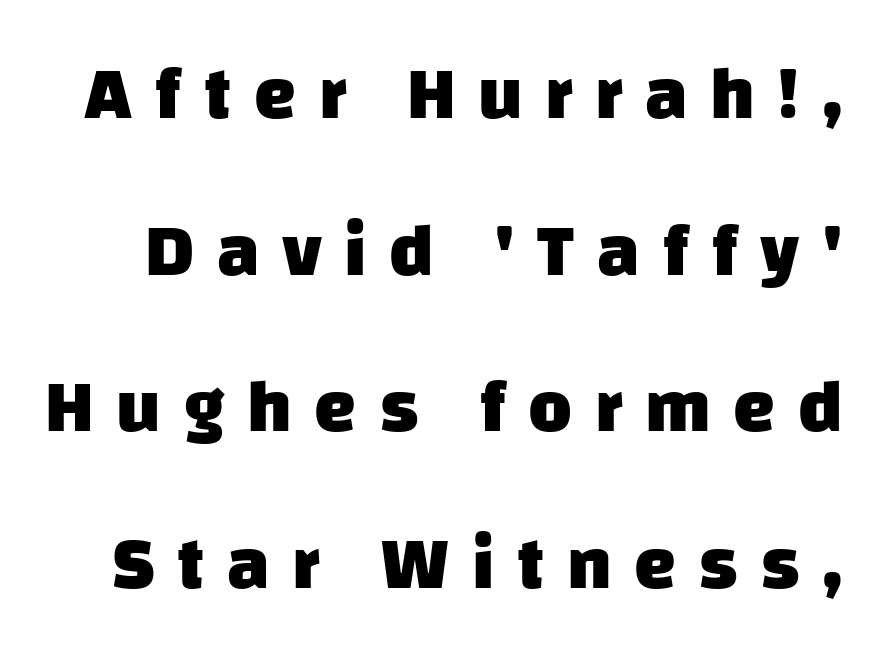
Q: Is the text bold? A: Yes.
Q: Is the typeface a serif or a sans-serif typeface? A: Sans-serif.
Q: Is the text underlined? A: No.
Q: Is the spacing between letters normal or unusually wide? A: Unusually wide.
Q: Is the spacing between lines tight, normal or loose? A: Loose.
Q: Width (condensed, normal, or wide)? A: Normal.
Q: Stroke contrast? A: Low.
Q: x-height? A: Large.
Q: Monospaced? A: No.
